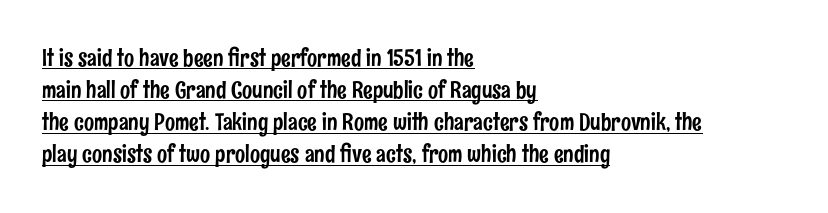
Whoever set this chose a conventional vertical rhythm. Caption: standard tracking, unaltered. Beneath each row of characters lies a ruled line. Nope, not italic — everything's standing straight.
